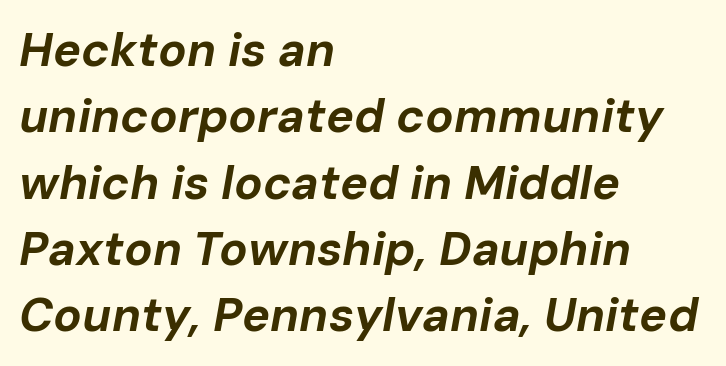
The axis of the letterforms is tilted away from vertical. The compositor pushed each line to the left boundary. This sample uses plain, unmodified letter spacing. Leading: standard. Strokes here are thick enough to call this a true bold. The letters advance in unequal steps, a hallmark of proportional type.
